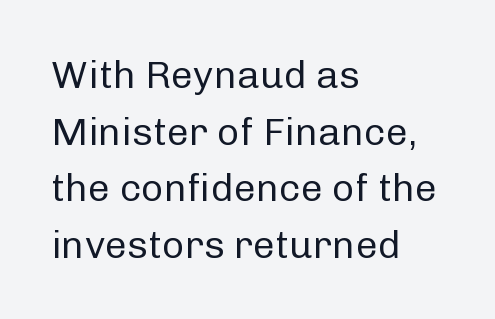
The image shows 39 px regular-weight sans-serif type, upright; set left-aligned, normal line spacing (1.45x), normal letter spacing, not underlined; low stroke contrast and a medium x-height.
